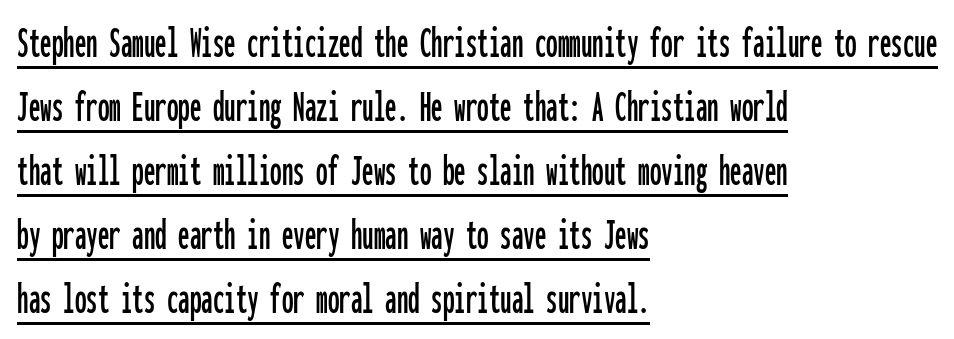
{"serif": "no", "italic": "no", "width": "condensed", "stroke_contrast": "low", "x_height": "medium", "monospaced": "yes", "underline": "yes", "align": "left", "line_spacing": "normal", "line_spacing_ratio": 1.39, "letter_spacing": "normal", "letter_spacing_em": 0.0, "glyph_px": 46}
